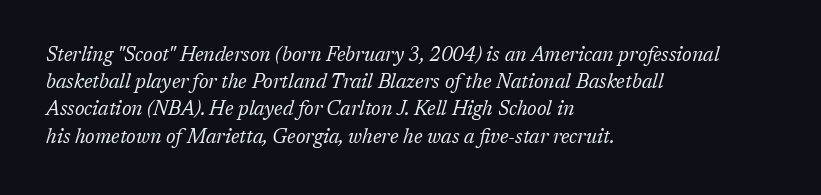
The typography opts for an oblique posture over an upright one. Vertically, the passage feels balanced, rows spaced as you'd expect. No word sits above an underline. The lines are quadded left. Observe the ordinary spacing: letters are neighbours, not strangers. Is the type heavy? It reads as light-to-regular instead.
